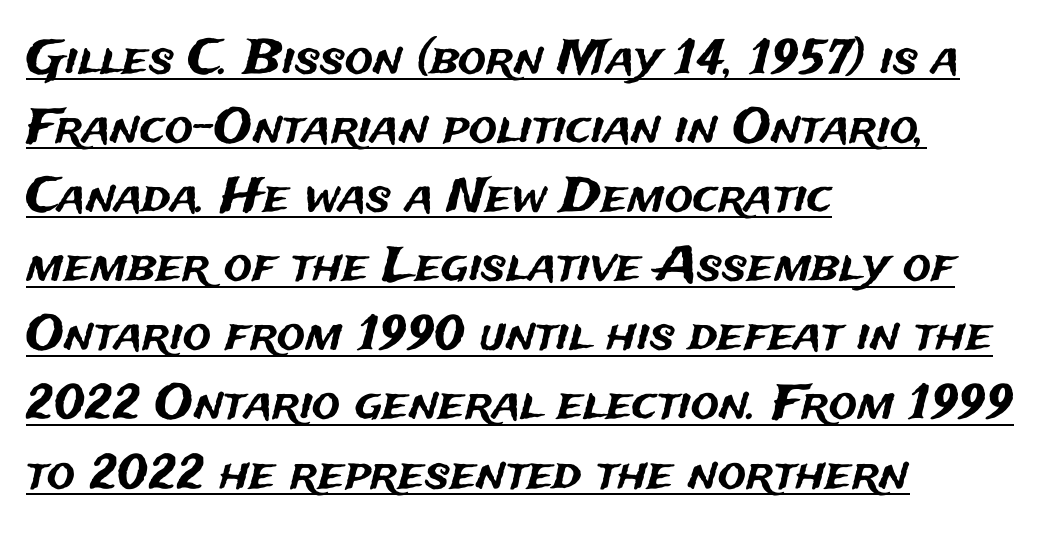
{"serif": "no", "width": "normal", "stroke_contrast": "medium", "x_height": "medium", "monospaced": "no", "underline": "yes", "align": "left", "line_spacing": "normal", "line_spacing_ratio": 1.47, "letter_spacing": "normal", "letter_spacing_em": 0.0, "glyph_px": 47}
